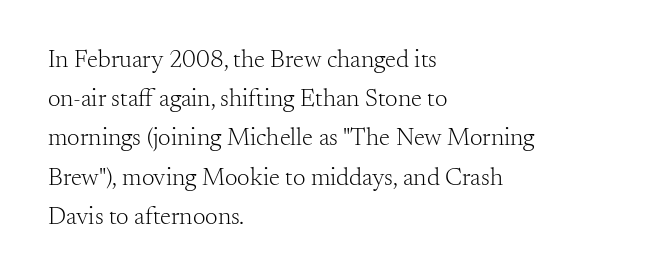
{"italic": "no", "bold": "no", "underline": "no", "align": "left", "line_spacing": "normal", "line_spacing_ratio": 1.57, "letter_spacing": "normal", "letter_spacing_em": 0.0, "glyph_px": 25}
